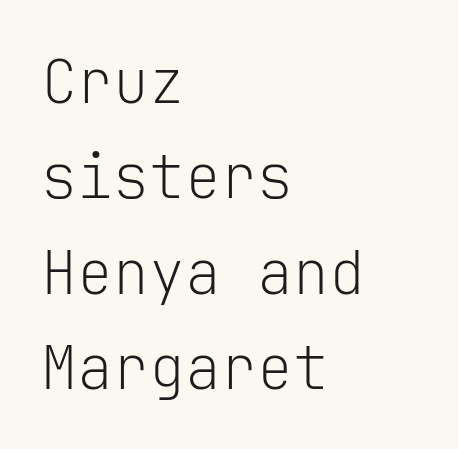
The text was rendered using a sans face with plain stroke endings. Short and long lines alike share a common starting point at left. The block of text has a typical density, with ordinary space between rows. These lines keep a tight, regular rhythm from letter to letter.
